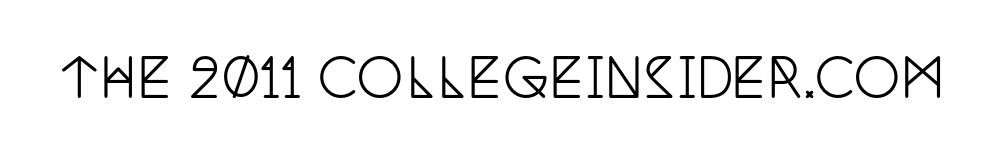
{"serif": "yes", "italic": "no", "width": "condensed", "stroke_contrast": "low", "x_height": "large", "monospaced": "no", "underline": "no", "letter_spacing": "normal", "letter_spacing_em": 0.0, "glyph_px": 52}
